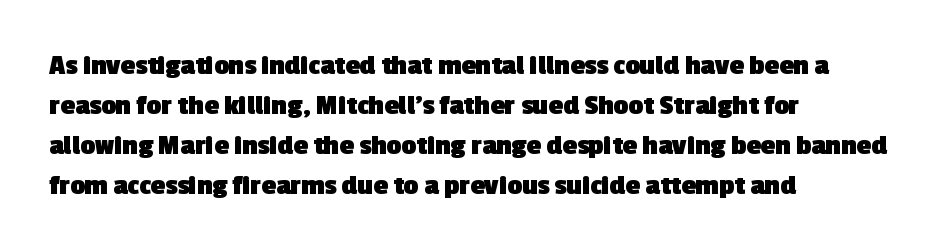
The image shows 29 px heavy sans-serif type; set left-aligned, normal line spacing (1.38x), normal letter spacing, not underlined; a medium x-height.
